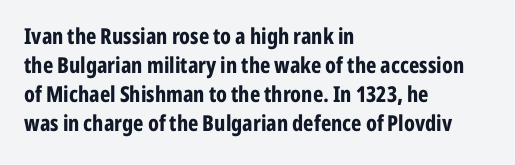
The image shows 22 px bold type, upright; set left-aligned, normal line spacing (1.32x), normal letter spacing, not underlined.
